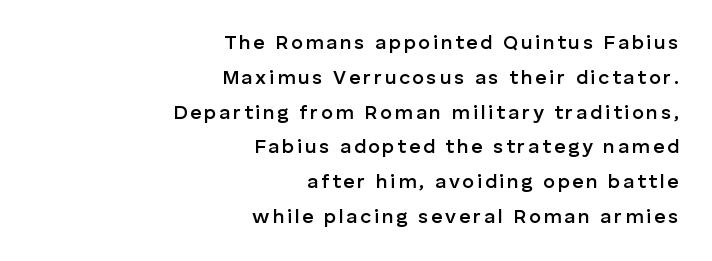
{"italic": "no", "bold": "semi", "underline": "no", "align": "right", "line_spacing_ratio": 1.74, "glyph_px": 20}
